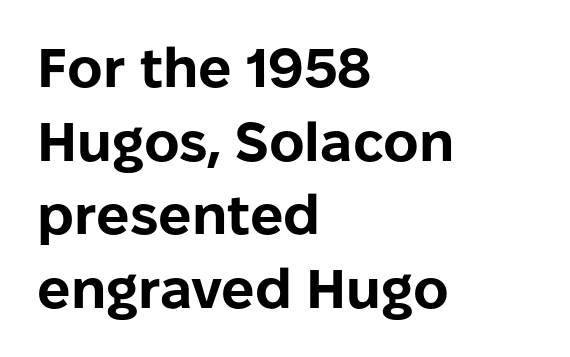
Q: Is the text bold? A: Yes.
Q: Is the text italic (slanted)? A: No, it is upright.
Q: Is the typeface a serif or a sans-serif typeface? A: Sans-serif.
Q: Is the text underlined? A: No.
Q: How is the paragraph aligned? A: Left-aligned.
Q: Is the spacing between letters normal or unusually wide? A: Normal.
Q: Is the spacing between lines tight, normal or loose? A: Normal.
Q: Width (condensed, normal, or wide)? A: Normal.
Q: Stroke contrast? A: Low.
Q: x-height? A: Medium.
Q: Monospaced? A: No.
